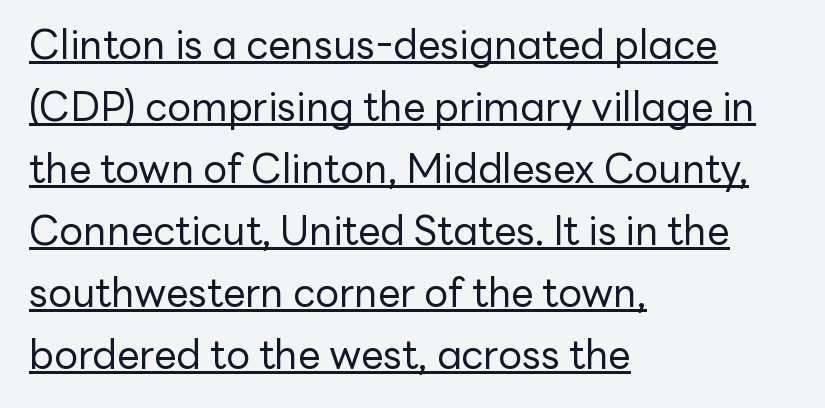
The image shows 40 px regular-weight sans-serif type, upright; set left-aligned, normal line spacing (1.55x), normal letter spacing, underlined; low stroke contrast and a medium x-height.
